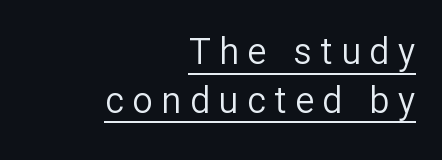
The image shows 36 px regular-weight sans-serif type, upright; set right-aligned, normal line spacing (1.35x), unusually wide letter spacing (+0.24 em), underlined; low stroke contrast and a medium x-height.
